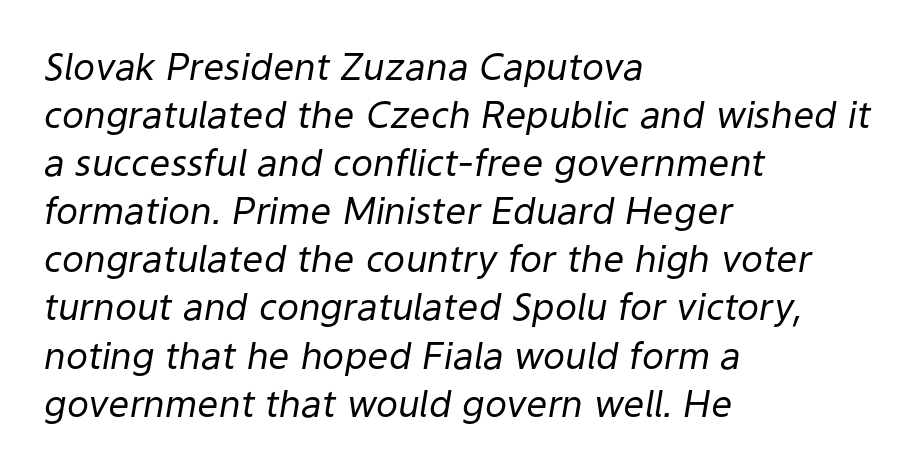
{"italic": "yes", "lean": "right", "slant_degrees": 9, "bold": "no", "weight": "regular", "width": "normal", "stroke_contrast": "low", "x_height": "medium", "monospaced": "no", "underline": "no", "align": "left", "line_spacing": "normal", "line_spacing_ratio": 1.3, "letter_spacing": "normal", "letter_spacing_em": 0.0, "glyph_px": 37}
